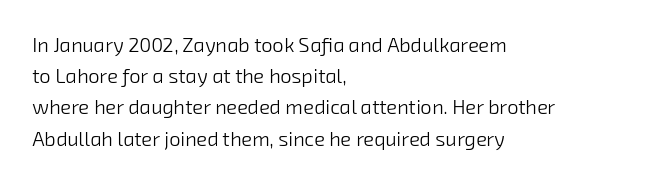
The space between consecutive lines is moderate. Letters rest on an invisible, unmarked baseline. Think standard paragraph weight, or any step lighter than that. Does extra space separate the letters? No, they use regular spacing. If you drew a ruler down the left edge, every line would touch it.
